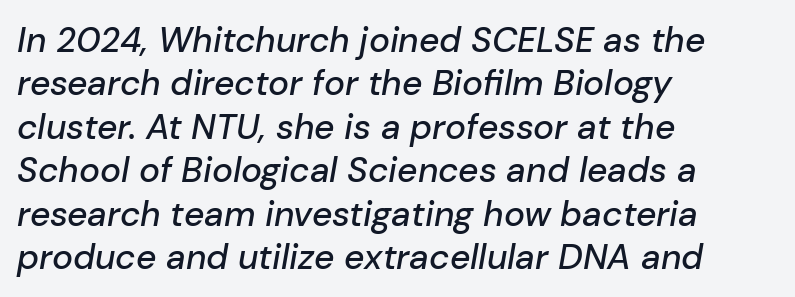
The image shows 35 px text type, italic (leaning right); set left-aligned, line spacing 1.24x, normal letter spacing, not underlined; low stroke contrast and a medium x-height.
